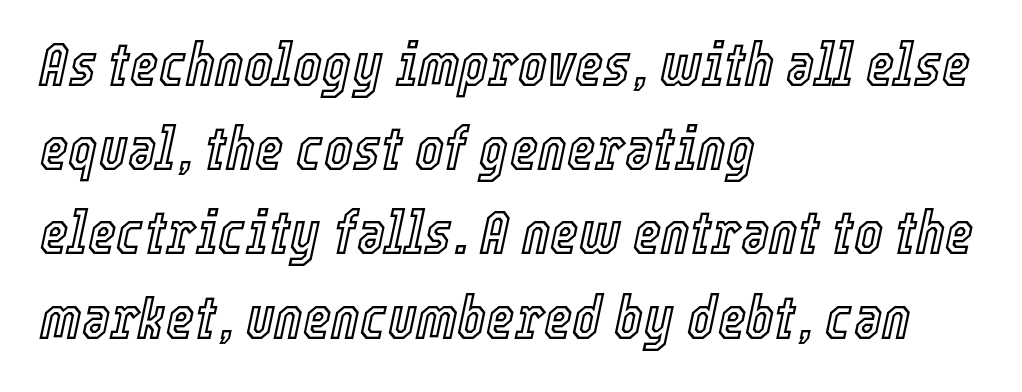
Q: Is the text italic (slanted)? A: Yes, it leans right by about 12 degrees.
Q: Is the text underlined? A: No.
Q: How is the paragraph aligned? A: Left-aligned.
Q: Is the spacing between letters normal or unusually wide? A: Normal.
Q: Is the spacing between lines tight, normal or loose? A: Normal.
Q: Width (condensed, normal, or wide)? A: Condensed.
Q: x-height? A: Medium.
Q: Monospaced? A: No.
